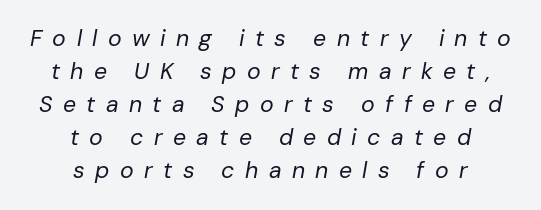
Q: Is the text bold? A: No.
Q: Is the text italic (slanted)? A: Yes, it leans right by about 10 degrees.
Q: Is the text underlined? A: No.
Q: How is the paragraph aligned? A: Centered.
Q: Is the spacing between letters normal or unusually wide? A: Unusually wide.
Q: Is the spacing between lines tight, normal or loose? A: Normal.
